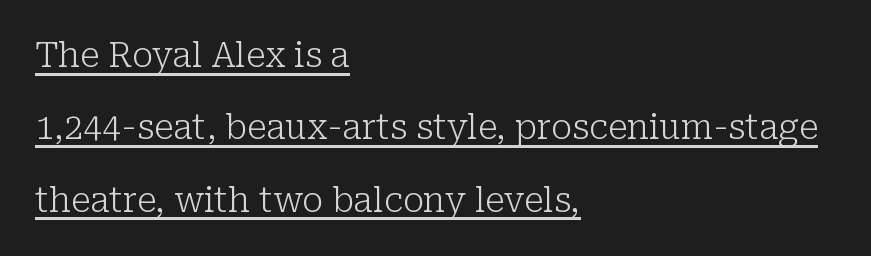
The string is rendered with underlining switched on. Do the characters align in a grid? No, the font is proportional. Serifs: yes, visible at the terminals of the letterforms. A typesetter would call this leading open, well beyond the default. Compared with a typical body face, this is equally light or lighter still. Teacher's note: observe the even left margin — that is flush-left alignment.
